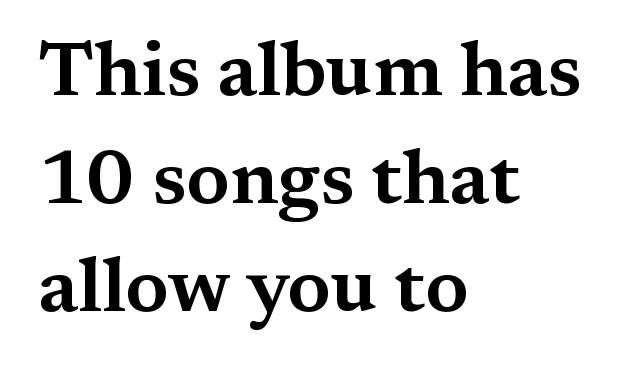
Tracking value appears to be zero — textbook default spacing. Serifs: yes, visible at the terminals of the letterforms. Underlining? Definitely not there. Interline gaps are of average width in this sample. Is this a fixed-width face? No — the glyphs have proportional, varying widths.
